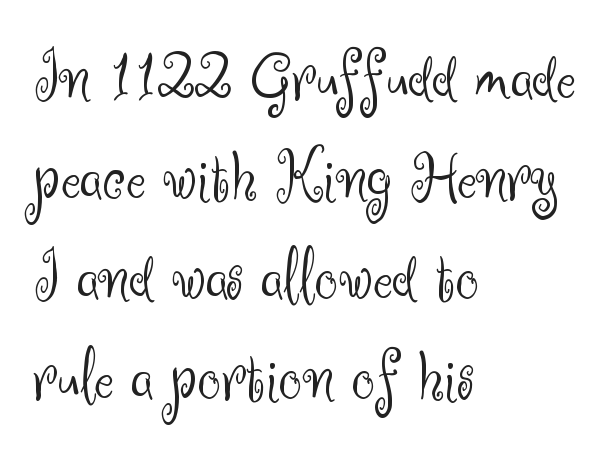
Note the varied advance widths — an 'i' is clearly narrower than an 'm'. I'd call this a sans setting — the letters go barefoot. Underline: absent. Is the letter spacing exaggerated? No — it looks like the ordinary default.
